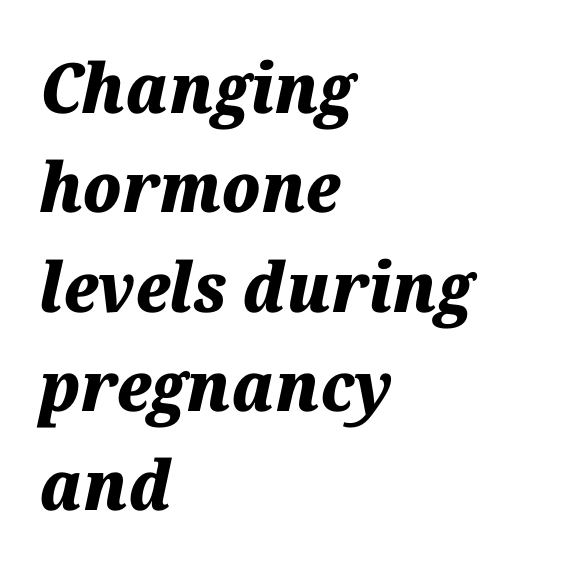
{"italic": "yes", "lean": "right", "slant_degrees": 12, "bold": "yes", "weight": "heavy", "width": "normal", "stroke_contrast": "medium", "x_height": "medium", "monospaced": "no", "underline": "no", "align": "left", "line_spacing": "normal", "line_spacing_ratio": 1.44, "letter_spacing": "normal", "letter_spacing_em": 0.0, "glyph_px": 69}
